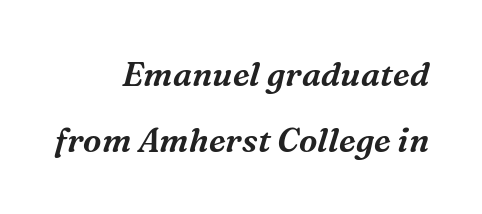
Q: Is the text italic (slanted)? A: Yes, it leans right by about 16 degrees.
Q: Is the typeface a serif or a sans-serif typeface? A: Serif.
Q: Is the text underlined? A: No.
Q: How is the paragraph aligned? A: Right-aligned.
Q: Is the spacing between letters normal or unusually wide? A: Normal.
Q: Is the spacing between lines tight, normal or loose? A: Loose.
Q: Width (condensed, normal, or wide)? A: Normal.
Q: Stroke contrast? A: Medium.
Q: x-height? A: Medium.
Q: Monospaced? A: No.
